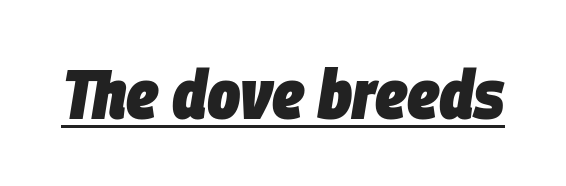
The image shows 70 px heavy, condensed type, italic (leaning right); set normal letter spacing, underlined; low stroke contrast and a large x-height.
